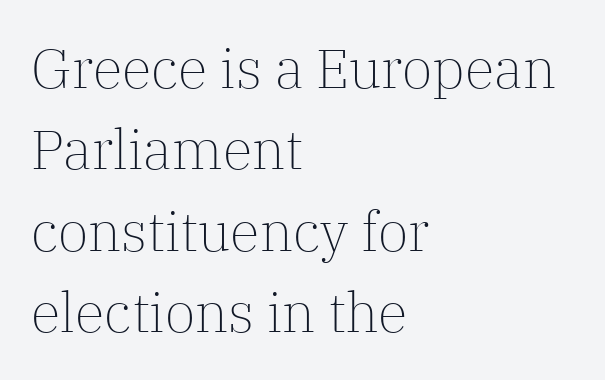
Look at the bottom of the vertical strokes: they flare into serifs here. The space directly below the letters is spotless. The paragraph has a hard left edge and a soft right edge. The passage shown is typed in a proportional face where columns would drift. The letterforms sit at book weight or below. The gaps between neighbouring characters are ordinary and unremarkable.
